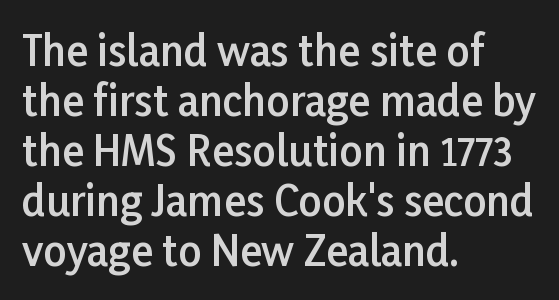
Q: Is the text bold? A: Semi-bold.
Q: Is the text italic (slanted)? A: No, it is upright.
Q: Is the typeface a serif or a sans-serif typeface? A: Sans-serif.
Q: Is the text underlined? A: No.
Q: How is the paragraph aligned? A: Left-aligned.
Q: Is the spacing between letters normal or unusually wide? A: Normal.
Q: Width (condensed, normal, or wide)? A: Normal.
Q: Stroke contrast? A: Low.
Q: x-height? A: Medium.
Q: Monospaced? A: No.
